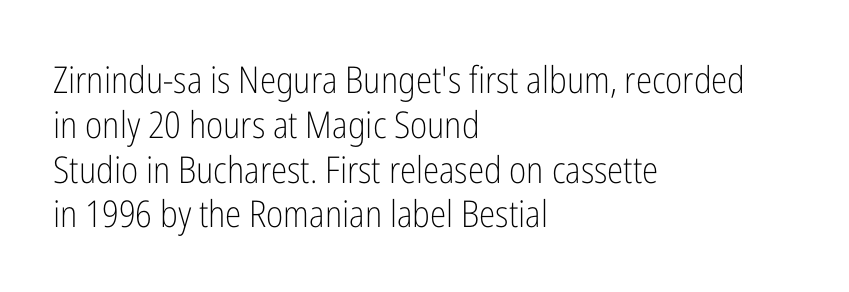
{"serif": "no", "italic": "no", "bold": "no", "weight": "light", "width": "condensed", "stroke_contrast": "low", "x_height": "medium", "monospaced": "no", "underline": "no", "align": "left", "line_spacing_ratio": 1.21, "letter_spacing": "normal", "letter_spacing_em": 0.0, "glyph_px": 37}
